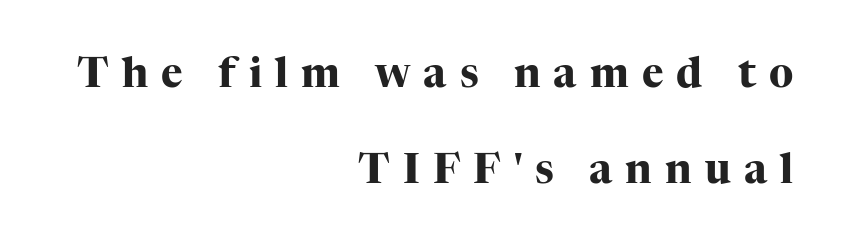
Descenders hang freely into open space. Stroke thickness is high; the sample reads as a true bold. Teacher's note: observe the even right margin — that is flush-right alignment. The letters stand upright; this is a roman face.
